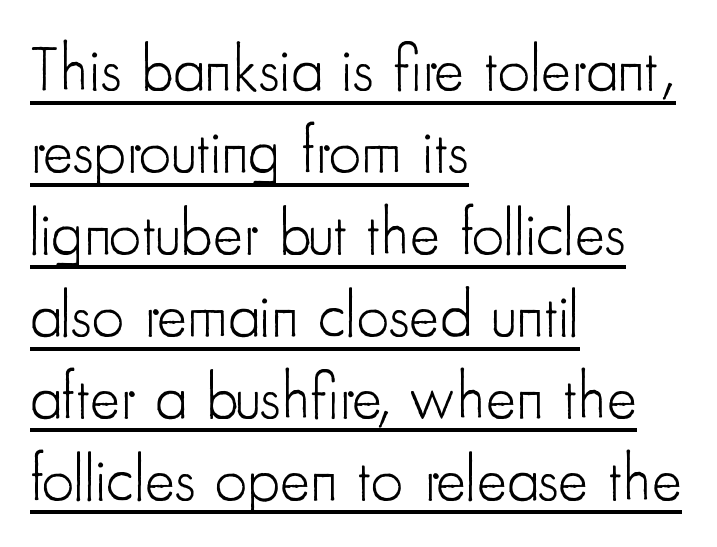
Q: Is the text bold? A: No.
Q: Is the text italic (slanted)? A: No, it is upright.
Q: Is the typeface a serif or a sans-serif typeface? A: Sans-serif.
Q: Is the text underlined? A: Yes.
Q: How is the paragraph aligned? A: Left-aligned.
Q: Is the spacing between letters normal or unusually wide? A: Normal.
Q: Is the spacing between lines tight, normal or loose? A: Normal.
Q: Width (condensed, normal, or wide)? A: Condensed.
Q: Stroke contrast? A: Low.
Q: x-height? A: Small.
Q: Monospaced? A: No.
